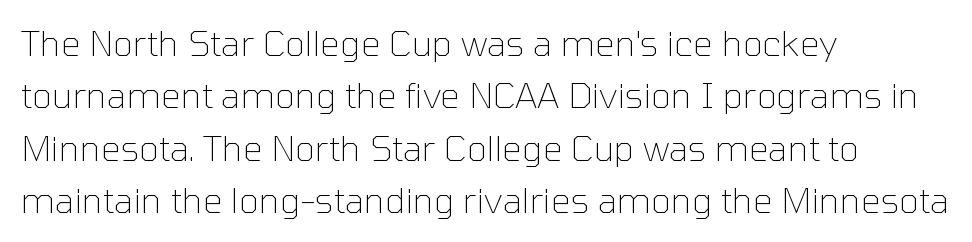
This sample has the flowing, uneven cadence of proportional lettering. The rendering uses a moderate line-height, typical for paragraphs. Tracking here is standard; glyphs follow each other at the usual distance. A sans-serif font was chosen for this passage. Quick note: underline off.
